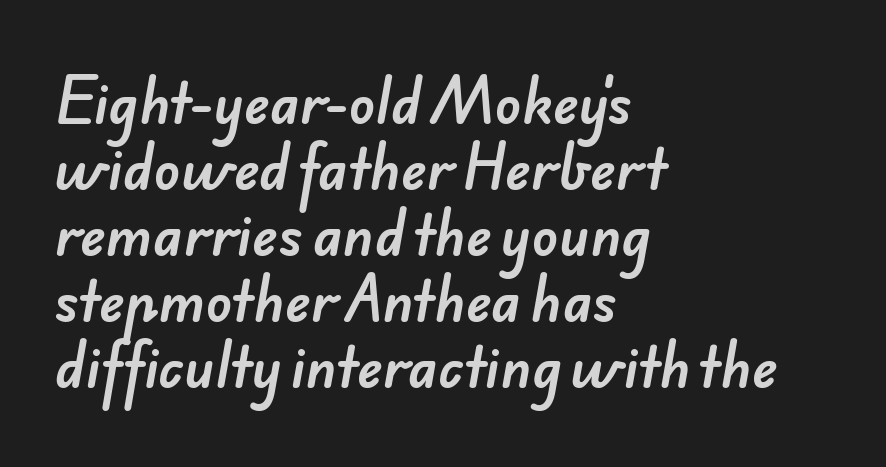
Just letters on the line, the space beneath them empty. Letterform terminals end flat and unadorned throughout the passage. The rendering uses natural spacing where letterforms have individual widths. Teacher's note: observe the even left margin — that is flush-left alignment. Compared with typical body copy, the letter spacing here is the same.
